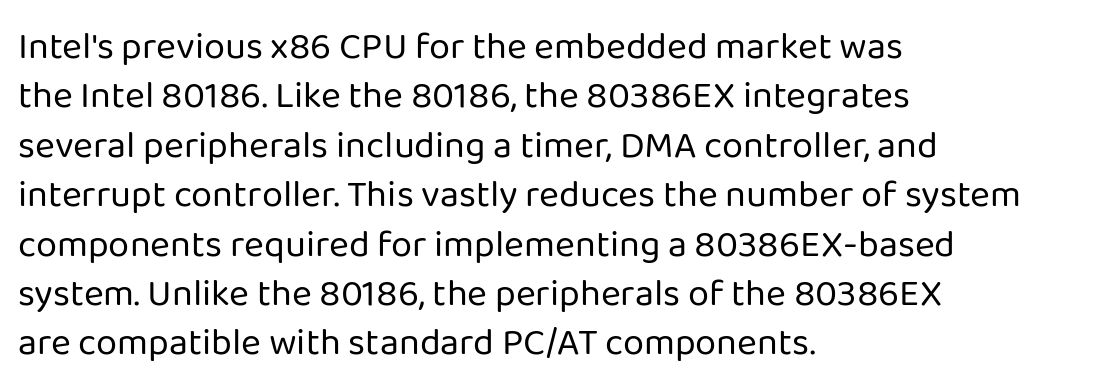
The image shows 38 px regular-weight sans-serif type, upright; set left-aligned, normal line spacing (1.3x), normal letter spacing, not underlined; low stroke contrast and a medium x-height.
